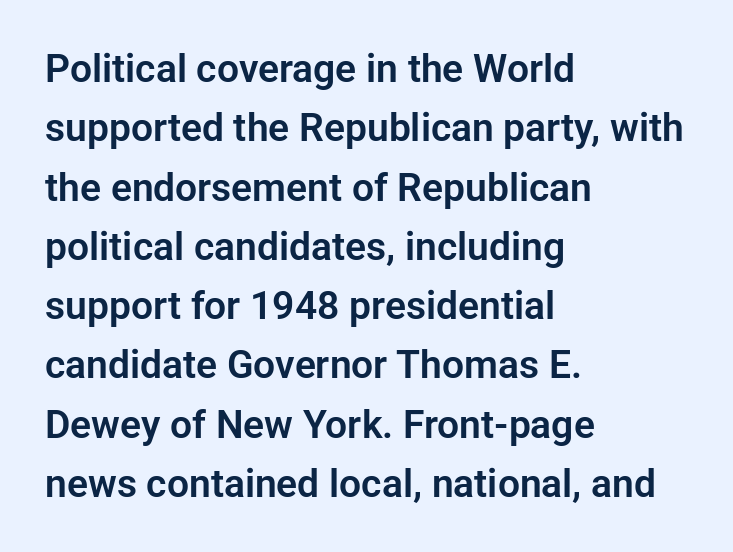
The image shows 39 px sans-serif type, upright; set left-aligned, normal line spacing (1.52x), normal letter spacing, not underlined; low stroke contrast and a medium x-height.
